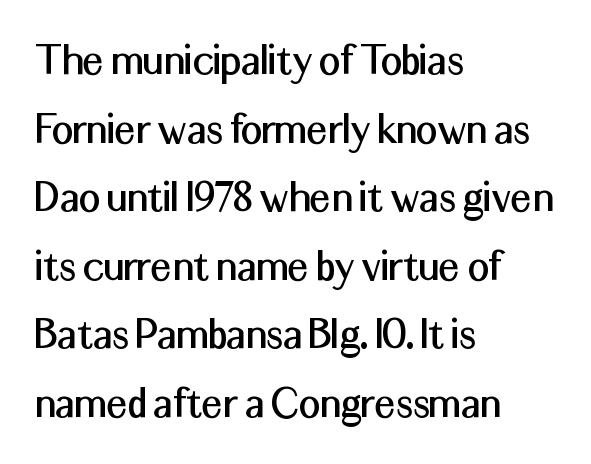
The image shows 47 px sans-serif type, upright; set left-aligned, normal line spacing (1.46x), normal letter spacing, not underlined; medium stroke contrast and a medium x-height.
